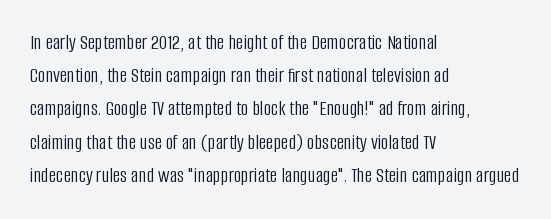
{"italic": "no", "bold": "no", "underline": "no", "align": "left", "line_spacing": "normal", "line_spacing_ratio": 1.58, "letter_spacing": "normal", "letter_spacing_em": 0.0, "glyph_px": 21}
